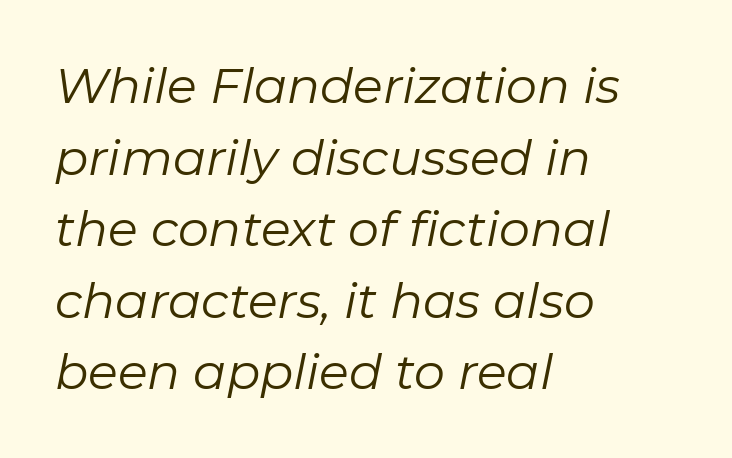
{"italic": "yes", "lean": "right", "slant_degrees": 11, "bold": "no", "weight": "regular", "width": "normal", "stroke_contrast": "low", "x_height": "medium", "monospaced": "no", "underline": "no", "align": "left", "line_spacing": "normal", "line_spacing_ratio": 1.46, "letter_spacing": "normal", "letter_spacing_em": 0.0, "glyph_px": 49}
